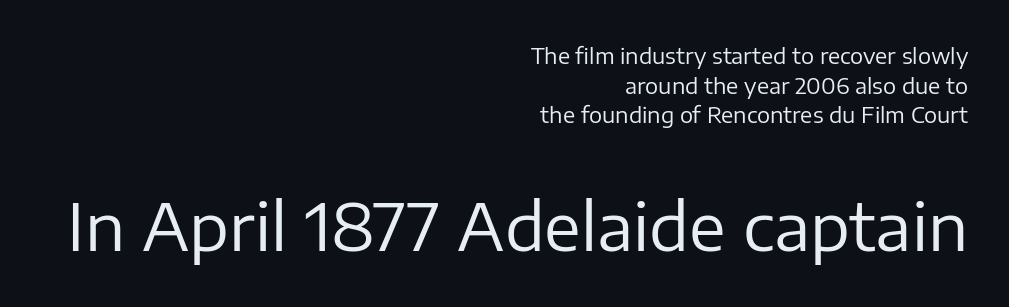
Q: Is the text bold? A: No.
Q: Is the text italic (slanted)? A: No, it is upright.
Q: Is the typeface a serif or a sans-serif typeface? A: Sans-serif.
Q: Is the text underlined? A: No.
Q: How is the paragraph aligned? A: Right-aligned.
Q: Is the spacing between letters normal or unusually wide? A: Normal.
Q: Is the spacing between lines tight, normal or loose? A: Normal.
Q: Which block of text is set in a larger size, the first (top) or the second (bottom)? A: The second (bottom) one.
Q: Width (condensed, normal, or wide)? A: Normal.
Q: Stroke contrast? A: Low.
Q: x-height? A: Medium.
Q: Monospaced? A: No.
